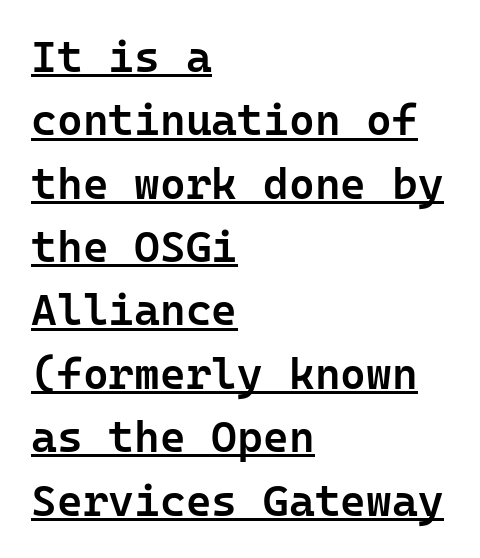
The glyphs are accompanied by a horizontal stroke just below them. These lines are set flush left with a ragged right edge. Does extra space separate the letters? No, they use regular spacing. Do the characters align in a grid? Yes, the font is monospaced. The typeface chosen for these lines omits serifs. The leading is moderate, giving the passage an even texture.
